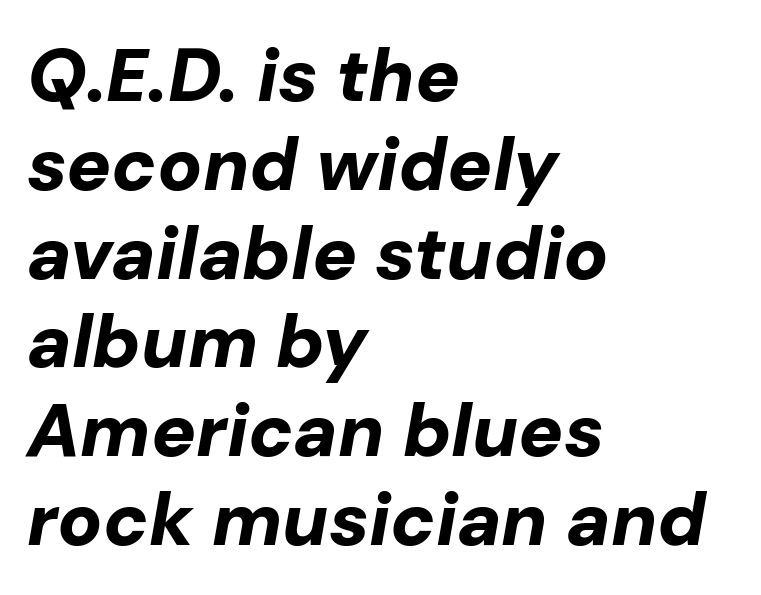
No extra tracking has been applied to these lines. Plain, unruled lines of type. A dark, heavy texture on the line: the type is bold. Designer's note — italics engaged.
